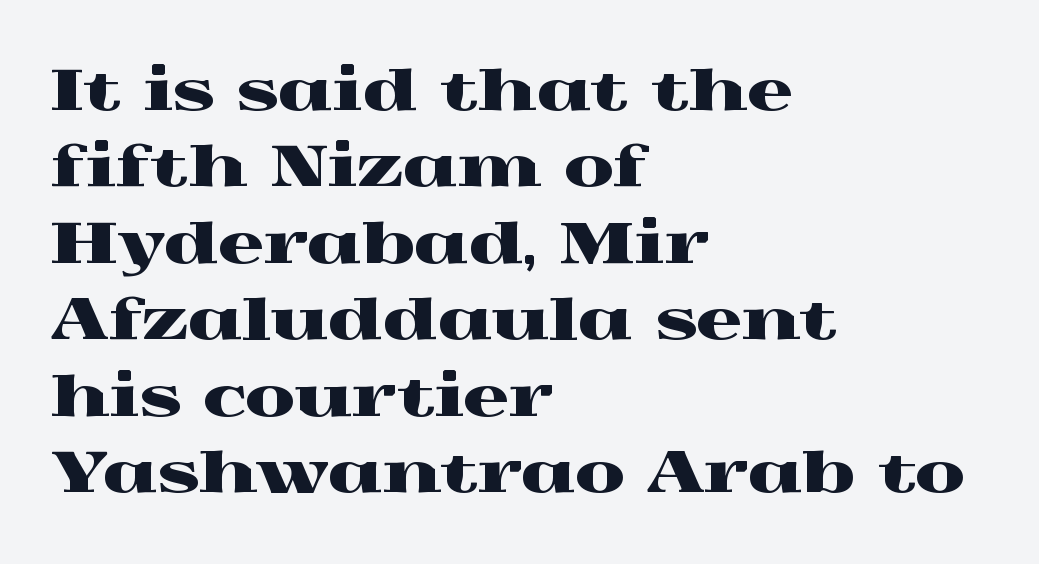
{"serif": "yes", "italic": "no", "width": "wide", "x_height": "medium", "monospaced": "no", "underline": "no", "align": "left", "line_spacing": "normal", "line_spacing_ratio": 1.34, "letter_spacing": "normal", "letter_spacing_em": 0.0, "glyph_px": 57}
